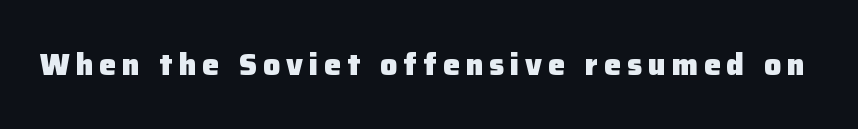
Descenders are the only things crossing below the line. These lines carry a lot of weight — the face is fully bold. Here the designer chose a conventional face with non-uniform glyph widths. Type style note: lacks serifs. Upright lettering throughout. This rendering widens character spacing well past its baseline value.
